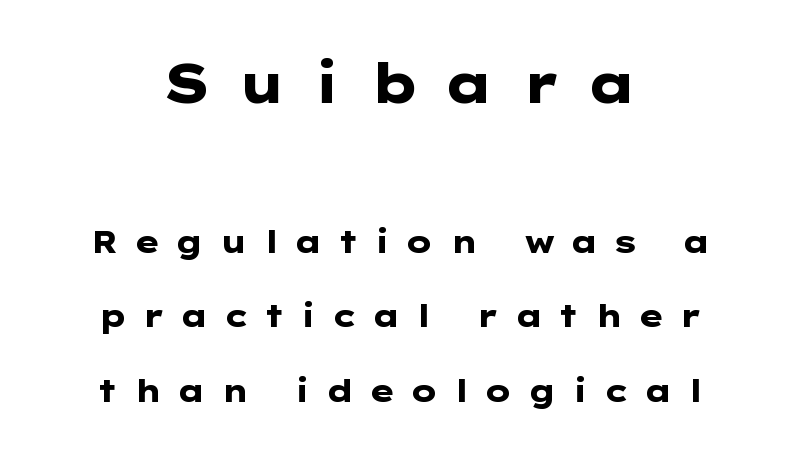
Q: Is the text bold? A: Yes.
Q: Is the text italic (slanted)? A: No, it is upright.
Q: Is the typeface a serif or a sans-serif typeface? A: Sans-serif.
Q: Is the text underlined? A: No.
Q: How is the paragraph aligned? A: Centered.
Q: Is the spacing between letters normal or unusually wide? A: Unusually wide.
Q: Is the spacing between lines tight, normal or loose? A: Loose.
Q: Which block of text is set in a larger size, the first (top) or the second (bottom)? A: The first (top) one.
Q: Width (condensed, normal, or wide)? A: Wide.
Q: Stroke contrast? A: Low.
Q: x-height? A: Medium.
